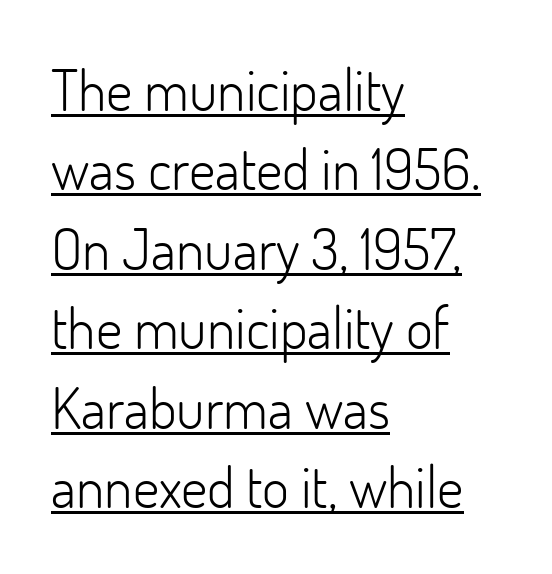
Q: Is the text bold? A: No.
Q: Is the text italic (slanted)? A: No, it is upright.
Q: Is the typeface a serif or a sans-serif typeface? A: Sans-serif.
Q: Is the text underlined? A: Yes.
Q: How is the paragraph aligned? A: Left-aligned.
Q: Is the spacing between letters normal or unusually wide? A: Normal.
Q: Is the spacing between lines tight, normal or loose? A: Normal.
Q: Width (condensed, normal, or wide)? A: Normal.
Q: Stroke contrast? A: Low.
Q: x-height? A: Small.
Q: Monospaced? A: No.
